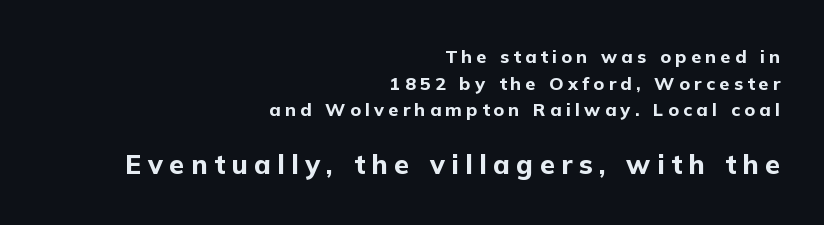
Notice how descenders clear the ascenders below comfortably — that's standard leading. Line ends are locked; line starts wander. A bare baseline throughout the passage. No italicization has been applied; the sample stays upright. Honestly, the letter spacing is so wide it's the main thing you notice. This layout puts the modest block above and the oversized block below.
